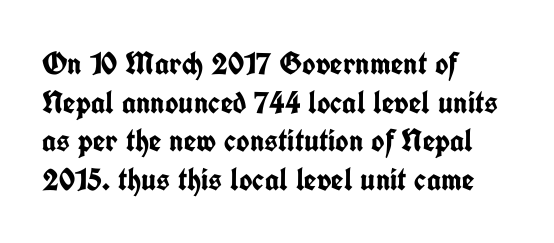
The line texture is even and compact thanks to regular tracking. A full-strength bold gives these letters their thick strokes. This sample has the flowing, uneven cadence of proportional lettering. The glyphs in this specimen are sans serif. This is the regular roman posture of the typeface. Just letters on the line, the space beneath them empty.
